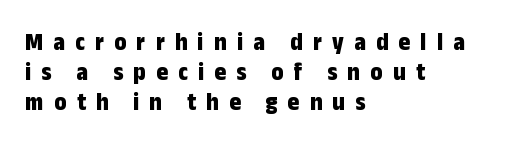
Q: Is the text bold? A: Yes.
Q: Is the text italic (slanted)? A: No, it is upright.
Q: Is the text underlined? A: No.
Q: How is the paragraph aligned? A: Left-aligned.
Q: Is the spacing between letters normal or unusually wide? A: Unusually wide.
